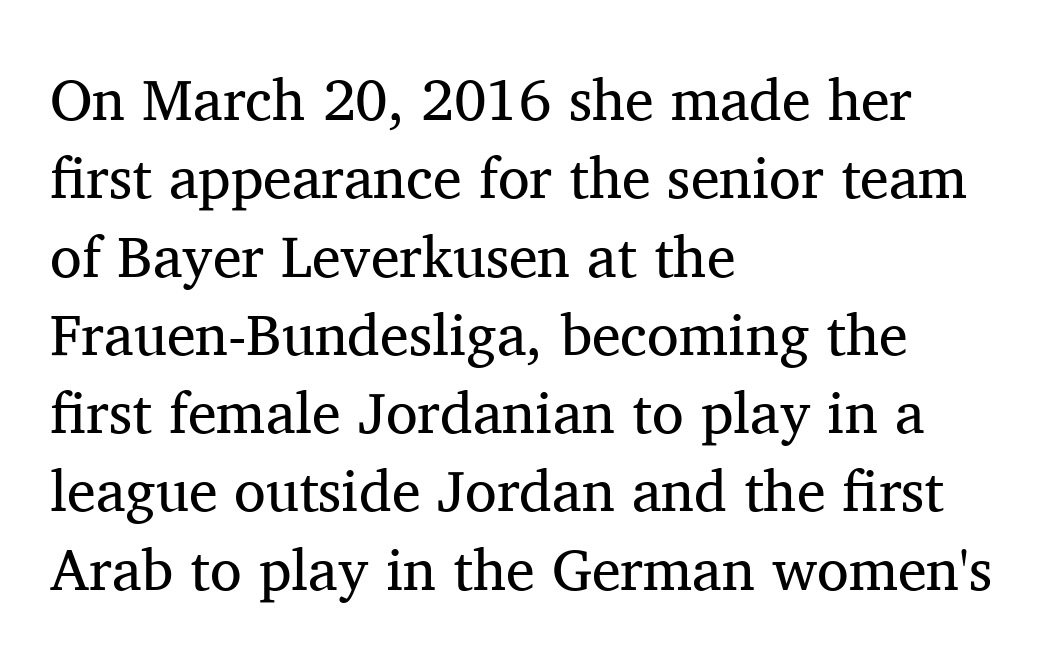
Q: Is the text bold? A: No.
Q: Is the text italic (slanted)? A: No, it is upright.
Q: Is the typeface a serif or a sans-serif typeface? A: Serif.
Q: Is the text underlined? A: No.
Q: How is the paragraph aligned? A: Left-aligned.
Q: Is the spacing between letters normal or unusually wide? A: Normal.
Q: Is the spacing between lines tight, normal or loose? A: Normal.
Q: Width (condensed, normal, or wide)? A: Normal.
Q: Stroke contrast? A: Medium.
Q: x-height? A: Medium.
Q: Monospaced? A: No.
